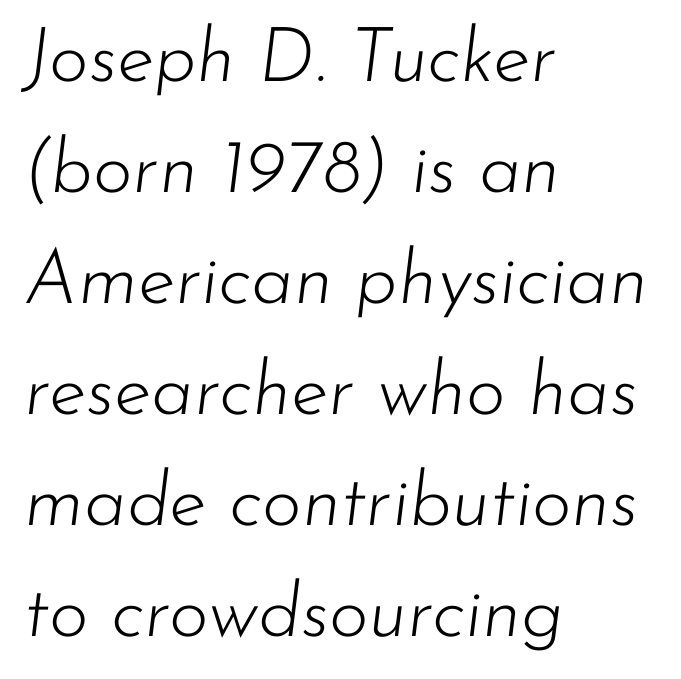
The image shows 76 px light type, italic (leaning right); set left-aligned, normal line spacing (1.46x), normal letter spacing, not underlined; low stroke contrast and a small x-height.
